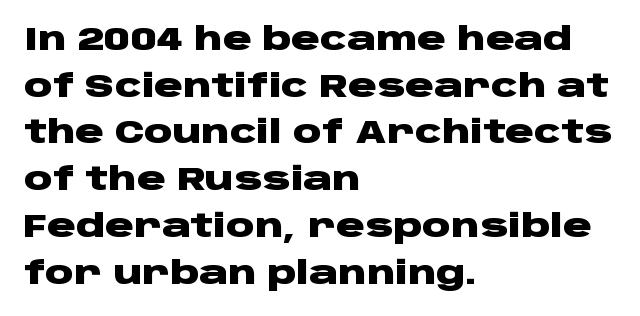
{"serif": "no", "italic": "no", "bold": "yes", "weight": "heavy", "width": "wide", "stroke_contrast": "low", "x_height": "large", "monospaced": "no", "underline": "no", "align": "left", "line_spacing": "normal", "line_spacing_ratio": 1.46, "letter_spacing": "normal", "letter_spacing_em": 0.0, "glyph_px": 32}
